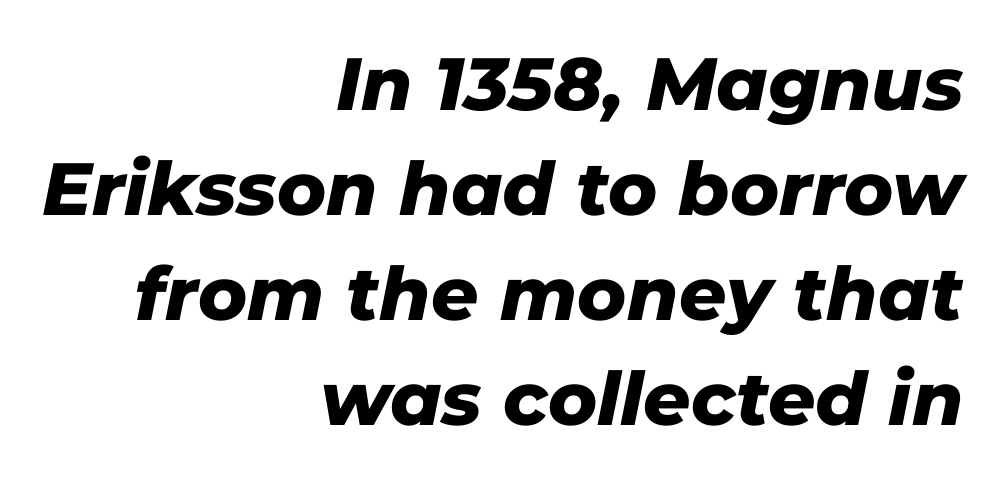
A student would call this right alignment; a typographer would say flush right, rag left. The line texture is even and compact thanks to regular tracking. A full-strength bold gives these letters their thick strokes. This is oblique type, the kind used for emphasis or titles.
